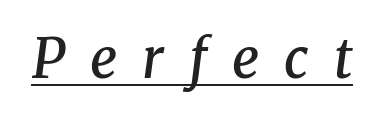
{"serif": "yes", "italic": "yes", "lean": "right", "slant_degrees": 8, "bold": "semi", "weight": "semibold", "width": "normal", "stroke_contrast": "medium", "x_height": "medium", "monospaced": "no", "underline": "yes", "letter_spacing": "wide", "letter_spacing_em": 0.46, "glyph_px": 54}
